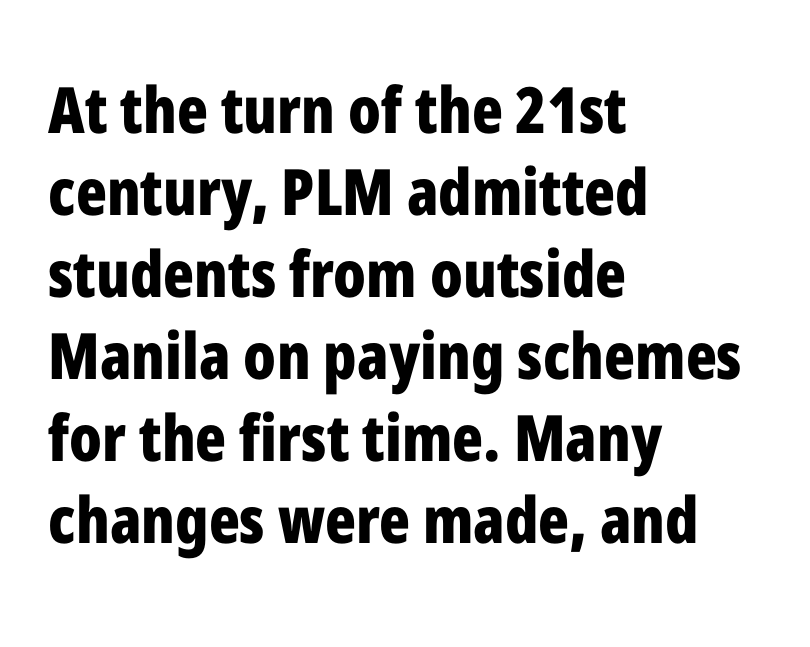
Q: Is the text bold? A: Yes.
Q: Is the text italic (slanted)? A: No, it is upright.
Q: Is the typeface a serif or a sans-serif typeface? A: Sans-serif.
Q: Is the text underlined? A: No.
Q: How is the paragraph aligned? A: Left-aligned.
Q: Is the spacing between letters normal or unusually wide? A: Normal.
Q: Is the spacing between lines tight, normal or loose? A: Normal.
Q: Width (condensed, normal, or wide)? A: Condensed.
Q: Stroke contrast? A: Low.
Q: x-height? A: Medium.
Q: Monospaced? A: No.
